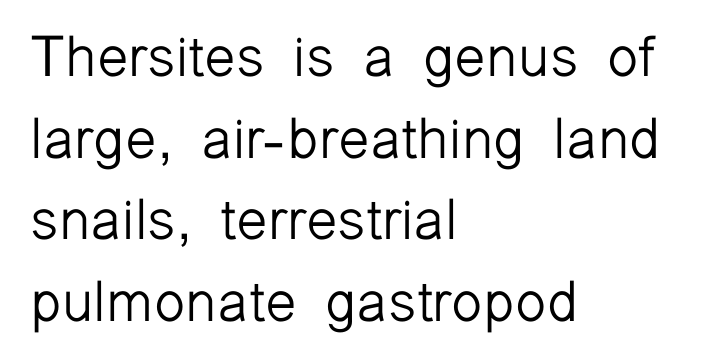
A typesetter would call this leading conventional body-copy spacing. Horizontally, the lines are justified to the leading edge only. The passage shown has conventional tracking throughout. Is this a fixed-width face? No — the glyphs have proportional, varying widths.
